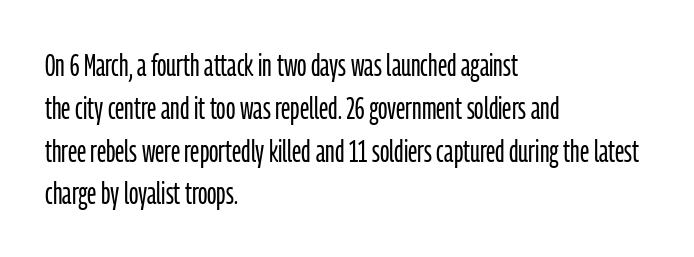
The image shows 31 px light, condensed sans-serif type, upright; set left-aligned, normal line spacing (1.38x), normal letter spacing, not underlined; low stroke contrast and a medium x-height.
